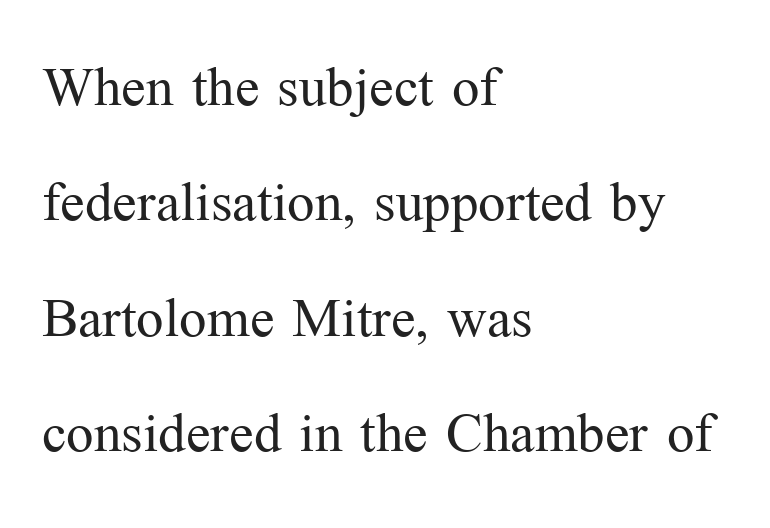
Q: Is the text bold? A: No.
Q: Is the text italic (slanted)? A: No, it is upright.
Q: Is the typeface a serif or a sans-serif typeface? A: Serif.
Q: Is the text underlined? A: No.
Q: How is the paragraph aligned? A: Left-aligned.
Q: Is the spacing between letters normal or unusually wide? A: Normal.
Q: Is the spacing between lines tight, normal or loose? A: Normal.
Q: Width (condensed, normal, or wide)? A: Normal.
Q: Stroke contrast? A: Medium.
Q: x-height? A: Medium.
Q: Monospaced? A: No.
